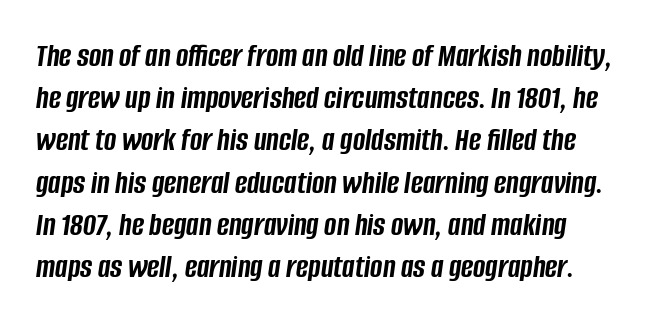
The image shows 33 px semibold, condensed type, italic (leaning right); set normal line spacing (1.28x), normal letter spacing, not underlined; low stroke contrast and a large x-height.
